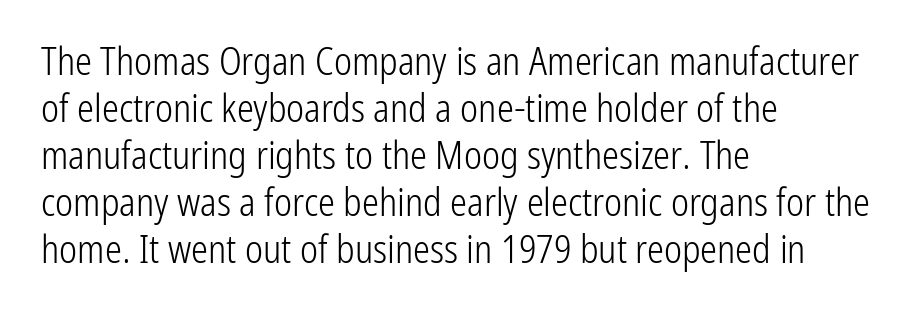
Q: Is the text bold? A: No.
Q: Is the text italic (slanted)? A: No, it is upright.
Q: Is the typeface a serif or a sans-serif typeface? A: Sans-serif.
Q: Is the text underlined? A: No.
Q: How is the paragraph aligned? A: Left-aligned.
Q: Is the spacing between letters normal or unusually wide? A: Normal.
Q: Width (condensed, normal, or wide)? A: Condensed.
Q: Stroke contrast? A: Low.
Q: x-height? A: Medium.
Q: Monospaced? A: No.
